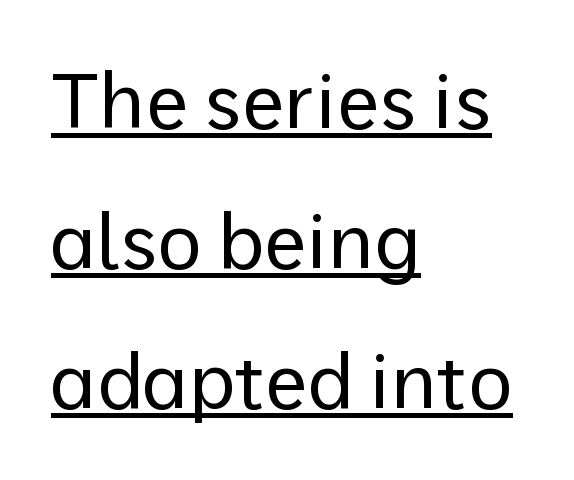
The image shows 77 px regular-weight sans-serif type, upright; set left-aligned, line spacing 1.82x, normal letter spacing, underlined; low stroke contrast and a medium x-height.
